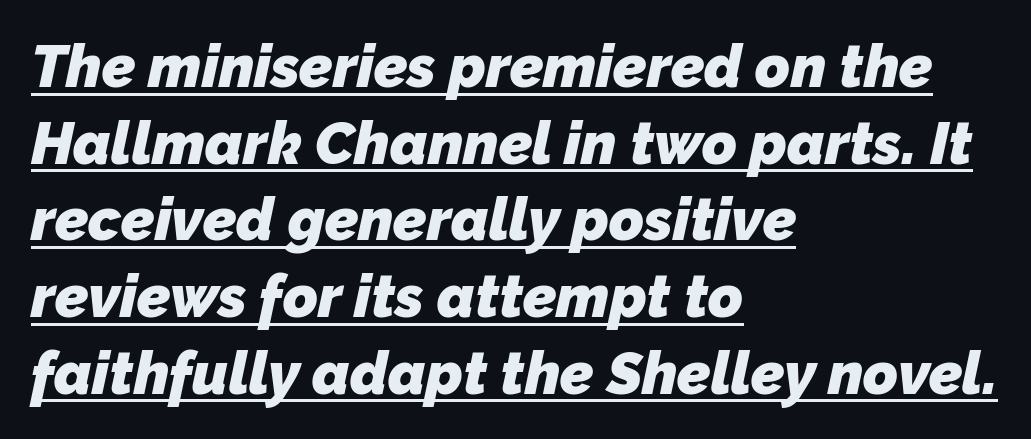
{"serif": "no", "bold": "yes", "weight": "heavy", "width": "normal", "stroke_contrast": "low", "x_height": "medium", "monospaced": "no", "underline": "yes", "align": "left", "line_spacing": "normal", "line_spacing_ratio": 1.3, "letter_spacing": "normal", "letter_spacing_em": 0.0, "glyph_px": 59}
